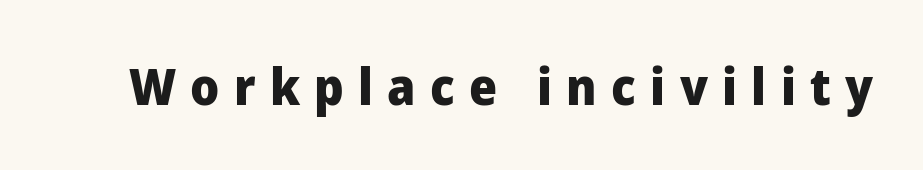
Vertical strokes here are truly vertical. You'd pick this weight for a headline — it's a proper bold. The glyphs in this specimen are sans serif. The letters are spread apart with noticeably loose tracking. The letters advance in unequal steps, a hallmark of proportional type. Letters rest on an invisible, unmarked baseline.
